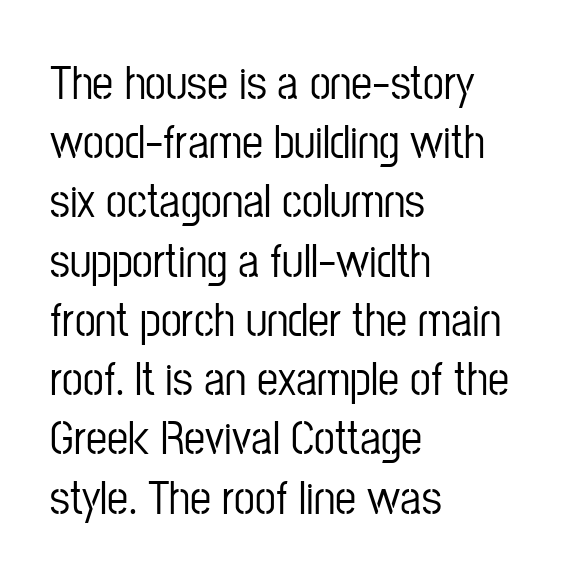
The image shows 47 px condensed sans-serif type, upright; set left-aligned, normal line spacing (1.26x), normal letter spacing, not underlined; low stroke contrast and a medium x-height.
